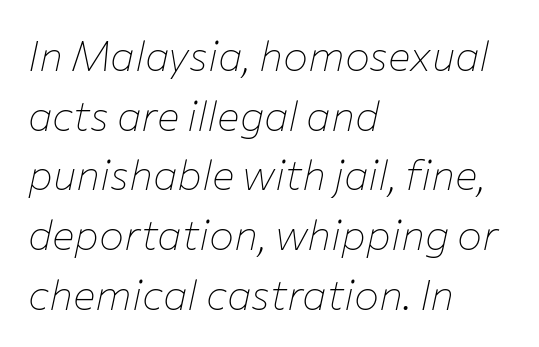
Q: Is the text bold? A: No.
Q: Is the text italic (slanted)? A: Yes, it leans right by about 12 degrees.
Q: Is the text underlined? A: No.
Q: How is the paragraph aligned? A: Left-aligned.
Q: Is the spacing between letters normal or unusually wide? A: Normal.
Q: Is the spacing between lines tight, normal or loose? A: Normal.
Q: Width (condensed, normal, or wide)? A: Normal.
Q: Stroke contrast? A: Low.
Q: x-height? A: Medium.
Q: Monospaced? A: No.
